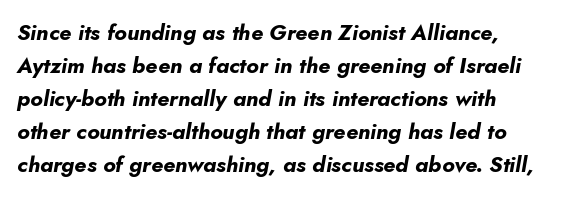
{"italic": "yes", "lean": "right", "slant_degrees": 10, "bold": "yes", "underline": "no", "align": "left", "line_spacing": "normal", "line_spacing_ratio": 1.5, "letter_spacing": "normal", "letter_spacing_em": 0.0, "glyph_px": 22}
